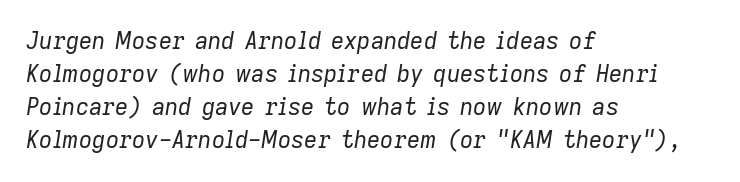
{"italic": "yes", "lean": "right", "slant_degrees": 9, "bold": "no", "underline": "no", "align": "left", "line_spacing": "normal", "line_spacing_ratio": 1.44, "letter_spacing": "normal", "letter_spacing_em": 0.0, "glyph_px": 23}
